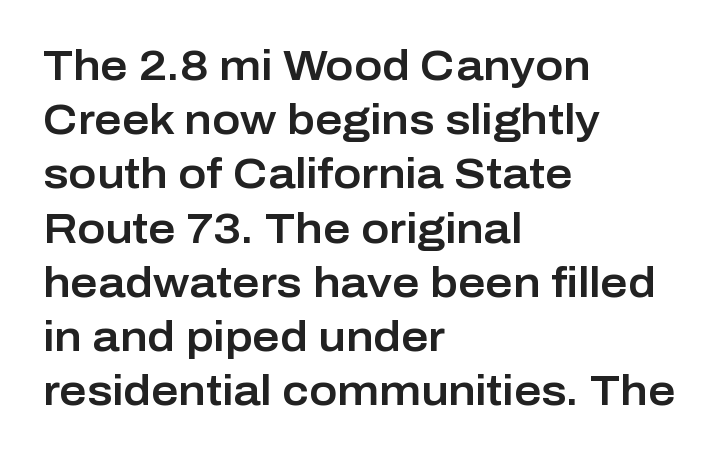
{"serif": "no", "italic": "no", "width": "normal", "stroke_contrast": "low", "x_height": "medium", "monospaced": "no", "underline": "no", "align": "left", "line_spacing": "normal", "line_spacing_ratio": 1.29, "letter_spacing": "normal", "letter_spacing_em": 0.0, "glyph_px": 42}
